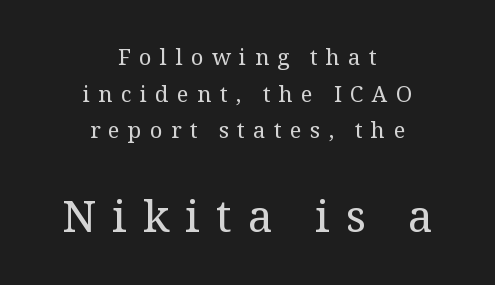
{"serif": "yes", "italic": "no", "bold": "no", "weight": "regular", "width": "normal", "stroke_contrast": "medium", "x_height": "medium", "monospaced": "no", "underline": "no", "align": "center", "line_spacing": "normal", "line_spacing_ratio": 1.67, "letter_spacing": "wide", "letter_spacing_em": 0.38, "larger_block": "second", "size_ratio": 2.0, "glyph_px": 44}
